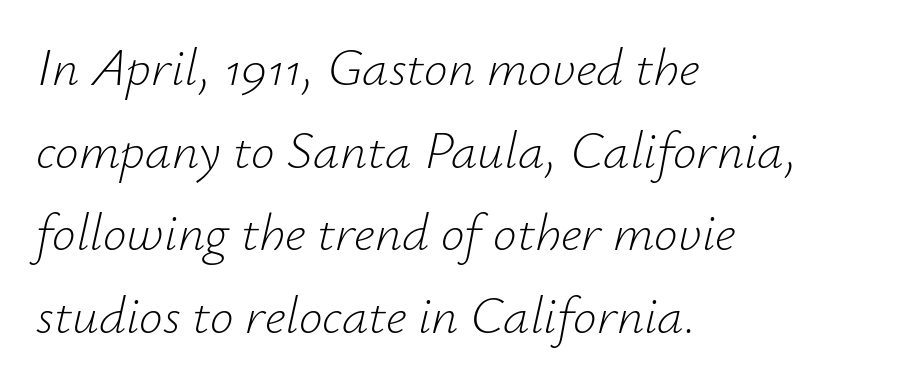
The tracking reads as untouched default to a designer's eye. The passage shown is typed in a proportional face where columns would drift. These lines stack with their left ends in a neat column. Descenders are the only things crossing below the line. The vertical gap from one line to the next is medium. Tall strokes in this sample are angled rather than plumb.
